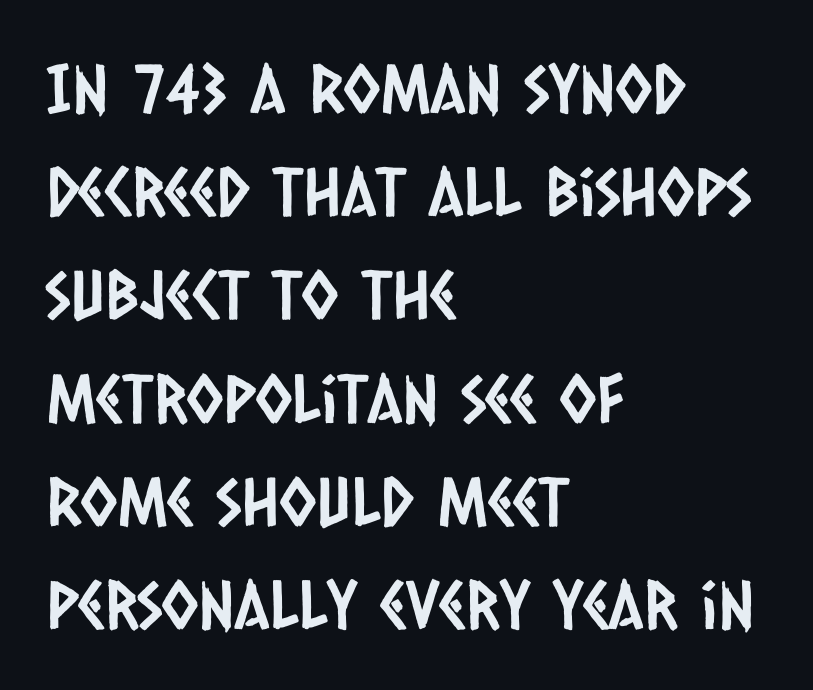
{"serif": "no", "width": "condensed", "stroke_contrast": "low", "x_height": "large", "monospaced": "no", "underline": "no", "align": "left", "line_spacing": "normal", "line_spacing_ratio": 1.54, "letter_spacing": "normal", "letter_spacing_em": 0.0, "glyph_px": 67}
